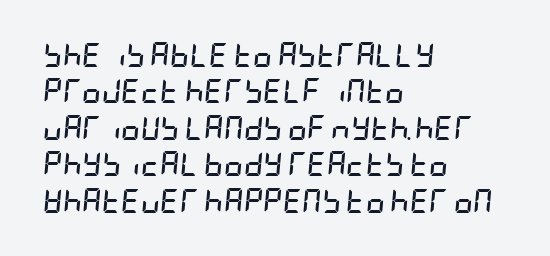
The gaps between neighbouring characters are ordinary and unremarkable. Underline: absent. The typesetting leans heavy: a genuine bold. This sample is left-justified, so line endings fall wherever the words run out. If you drew a line through each stem, it would be angled.
